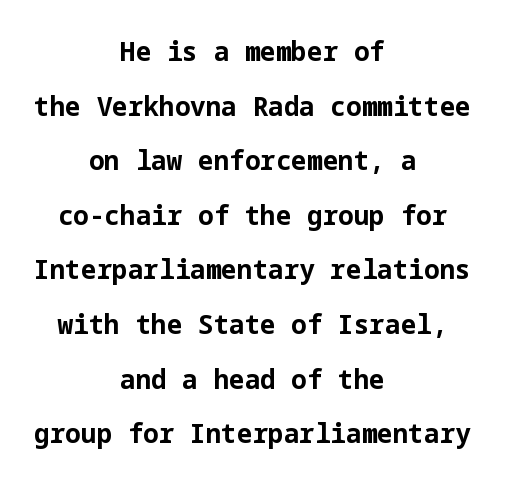
The image shows 26 px bold type, upright; set centered, loose line spacing (2.1x), normal letter spacing, not underlined.
